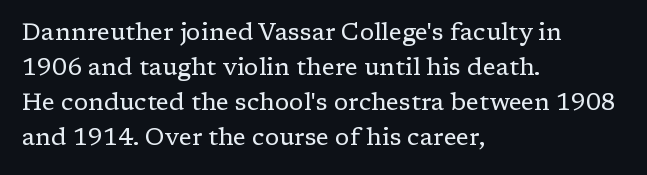
Q: Is the text bold? A: No.
Q: Is the text italic (slanted)? A: No, it is upright.
Q: Is the text underlined? A: No.
Q: How is the paragraph aligned? A: Left-aligned.
Q: Is the spacing between letters normal or unusually wide? A: Normal.
Q: Is the spacing between lines tight, normal or loose? A: Normal.
